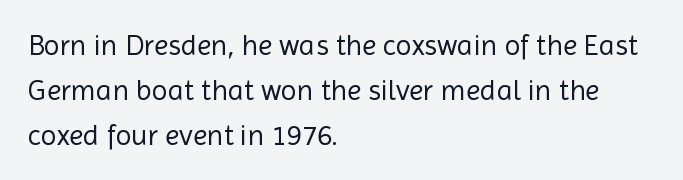
{"serif": "no", "italic": "no", "bold": "no", "weight": "regular", "width": "normal", "x_height": "medium", "monospaced": "no", "underline": "no", "align": "left", "line_spacing": "normal", "line_spacing_ratio": 1.55, "letter_spacing": "normal", "letter_spacing_em": 0.0, "glyph_px": 29}
